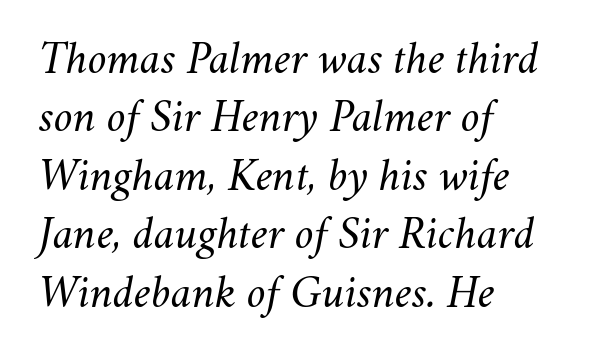
The face looks like a standard text weight, possibly lighter. The space directly below the letters is spotless. The rows are spaced the way most documents space them. A student would call this left alignment; a typographer would say flush left, rag right.
